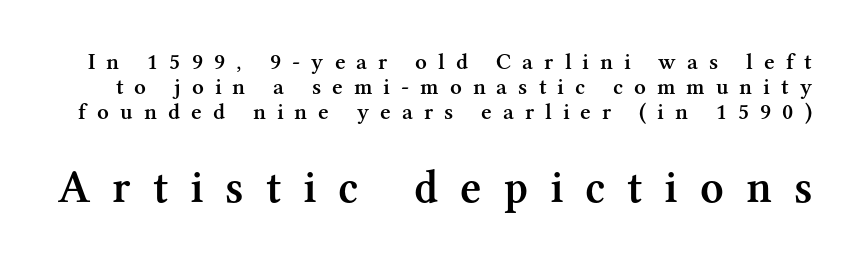
Q: Is the text bold? A: Semi-bold.
Q: Is the text italic (slanted)? A: No, it is upright.
Q: Is the typeface a serif or a sans-serif typeface? A: Serif.
Q: Is the text underlined? A: No.
Q: Is the spacing between letters normal or unusually wide? A: Unusually wide.
Q: Is the spacing between lines tight, normal or loose? A: Tight.
Q: Which block of text is set in a larger size, the first (top) or the second (bottom)? A: The second (bottom) one.
Q: Width (condensed, normal, or wide)? A: Normal.
Q: Stroke contrast? A: Medium.
Q: x-height? A: Medium.
Q: Monospaced? A: No.
